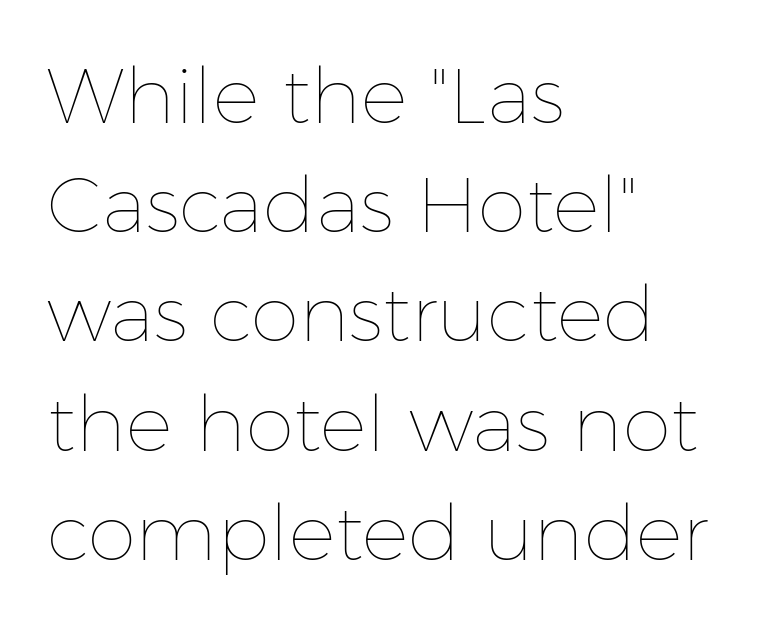
Q: Is the text bold? A: No.
Q: Is the text italic (slanted)? A: No, it is upright.
Q: Is the text underlined? A: No.
Q: How is the paragraph aligned? A: Left-aligned.
Q: Is the spacing between letters normal or unusually wide? A: Normal.
Q: Is the spacing between lines tight, normal or loose? A: Normal.
Q: Width (condensed, normal, or wide)? A: Normal.
Q: Stroke contrast? A: Low.
Q: x-height? A: Medium.
Q: Monospaced? A: No.
